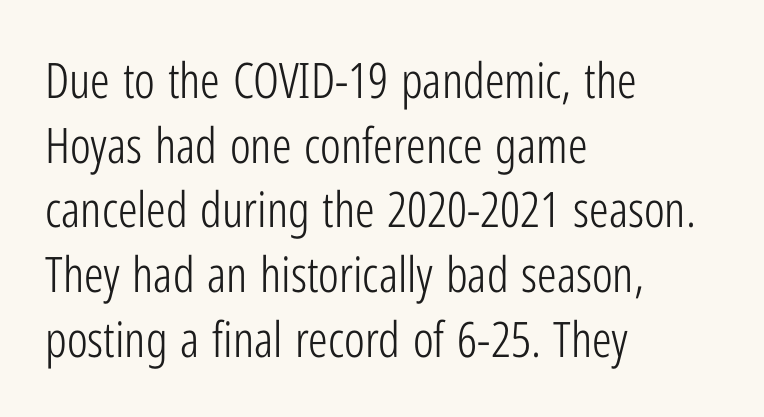
The compositor pushed each line to the left boundary. The specimen omits any rule beneath the text block's lines. The letters carry no serifs — their stems end cleanly without finishing strokes. The cut favours lightness, reaching ordinary text weight at its darkest. These lines are rendered in a variable-pitch font. These lines keep a tight, regular rhythm from letter to letter.
